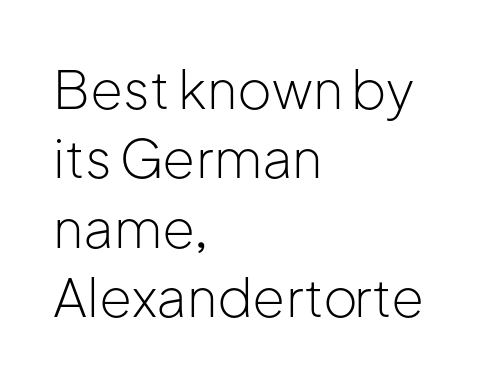
{"serif": "no", "italic": "no", "bold": "no", "weight": "light", "width": "normal", "stroke_contrast": "low", "x_height": "medium", "monospaced": "no", "underline": "no", "align": "left", "line_spacing": "normal", "line_spacing_ratio": 1.31, "letter_spacing": "normal", "letter_spacing_em": 0.0, "glyph_px": 53}
